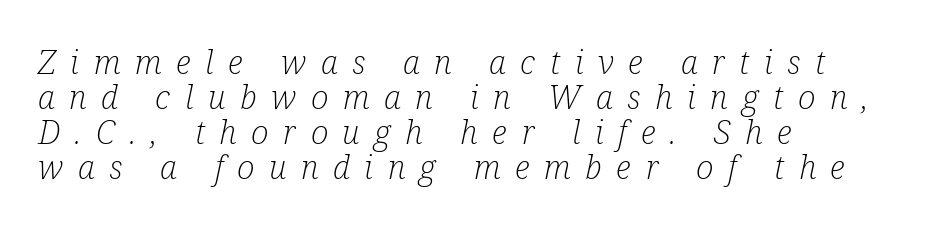
Q: Is the text bold? A: No.
Q: Is the text italic (slanted)? A: Yes, it leans right by about 12 degrees.
Q: Is the typeface a serif or a sans-serif typeface? A: Serif.
Q: Is the text underlined? A: No.
Q: How is the paragraph aligned? A: Left-aligned.
Q: Is the spacing between letters normal or unusually wide? A: Unusually wide.
Q: Is the spacing between lines tight, normal or loose? A: Tight.
Q: Width (condensed, normal, or wide)? A: Condensed.
Q: Stroke contrast? A: Low.
Q: x-height? A: Medium.
Q: Monospaced? A: No.
